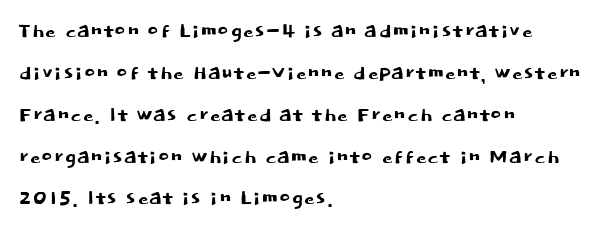
Decoration check: the copy has no underline. You can tell it's not italic because the verticals are truly vertical. Is the letter spacing exaggerated? No — it looks like the ordinary default. A classic flush-left, rag-right setting is used for this passage. Baseline-to-baseline distance is the conventional proportion of letter height.
